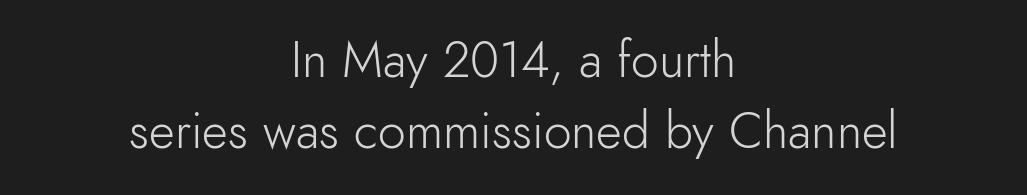
The image shows 50 px light sans-serif type, upright; set centered, normal line spacing (1.42x), normal letter spacing, not underlined; a small x-height.
